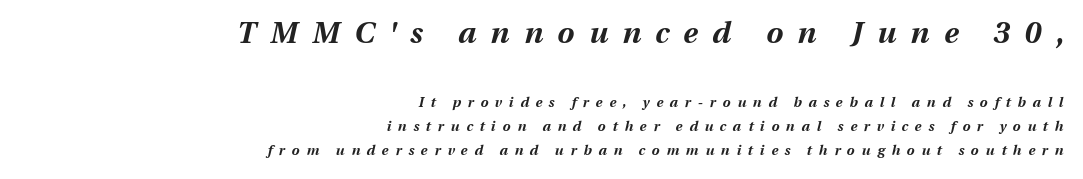
Q: Is the text bold? A: Yes.
Q: Is the text italic (slanted)? A: Yes, it leans right by about 13 degrees.
Q: Is the text underlined? A: No.
Q: How is the paragraph aligned? A: Right-aligned.
Q: Is the spacing between letters normal or unusually wide? A: Unusually wide.
Q: Which block of text is set in a larger size, the first (top) or the second (bottom)? A: The first (top) one.
Q: Width (condensed, normal, or wide)? A: Normal.
Q: Stroke contrast? A: Medium.
Q: x-height? A: Medium.
Q: Monospaced? A: No.
